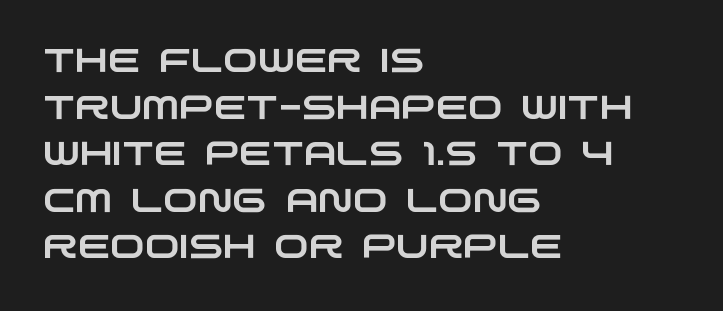
Q: Is the typeface a serif or a sans-serif typeface? A: Sans-serif.
Q: Is the text underlined? A: No.
Q: How is the paragraph aligned? A: Left-aligned.
Q: Is the spacing between letters normal or unusually wide? A: Normal.
Q: Is the spacing between lines tight, normal or loose? A: Normal.
Q: Width (condensed, normal, or wide)? A: Wide.
Q: Stroke contrast? A: Low.
Q: x-height? A: Large.
Q: Monospaced? A: No.
